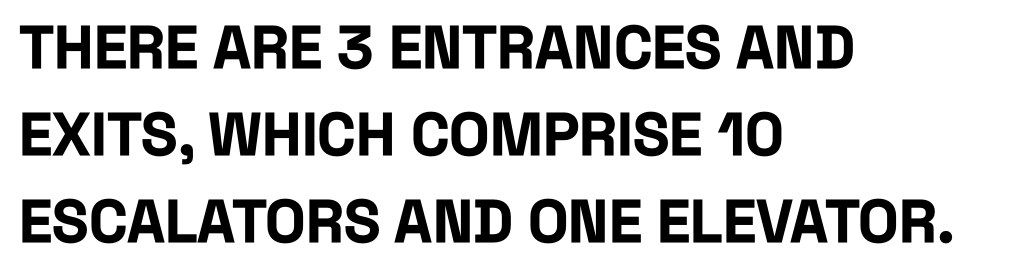
Letter spacing: default. Letters rest on an invisible, unmarked baseline. You can tell it's not italic because the verticals are truly vertical. The face used here is a sans, in the tradition of grotesques and geometrics. Spacing verdict: proportional, widths tailored to each character.
